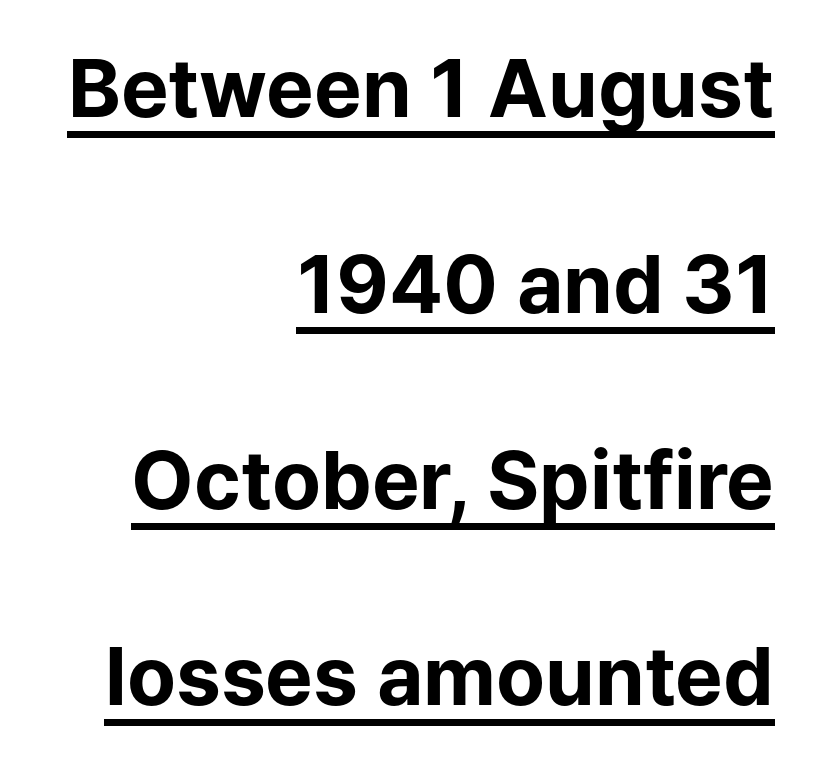
The letters sit at their default tracking, neither squeezed nor spread. Notice how a bar underscores the lettering throughout. Typesetter's note: full bold, strokes at maximum text heaviness. Is this a sans? Yes — the strokes have no serifs. The face used here is proportionally spaced, like ordinary book or web type. Which margin do the lines hug? The right one — the left edge is uneven.
